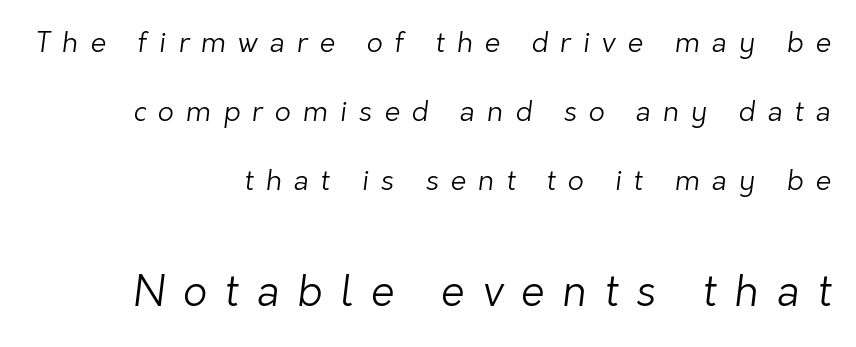
The image shows 42 px light sans-serif type; set right-aligned, loose line spacing (2.47x), unusually wide letter spacing (+0.43 em), not underlined; the second (bottom) block is 1.5x larger; low stroke contrast and a medium x-height.
